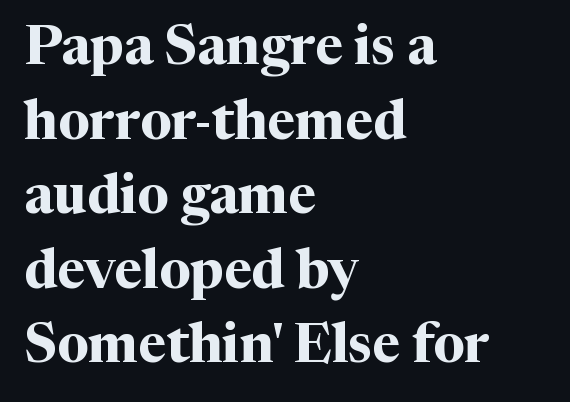
The ragged edge is on the right, which tells us the setting is flush left. This sample uses an upright cut, with every glyph sitting square on the baseline. Between one letter and the next there's only the usual sliver of space. Font category for this specimen: serif. Each glyph is drawn with heavy, bold strokes.
